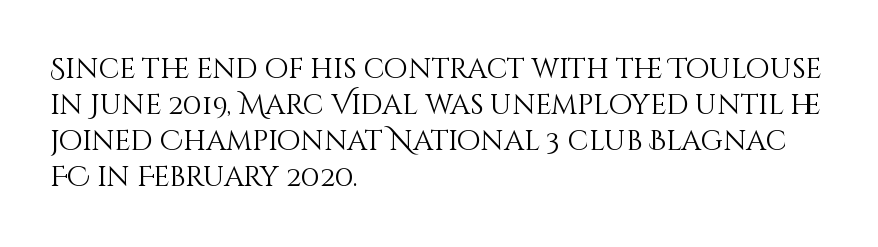
{"italic": "no", "bold": "no", "weight": "light", "width": "normal", "stroke_contrast": "medium", "x_height": "large", "monospaced": "no", "underline": "no", "align": "left", "line_spacing": "normal", "line_spacing_ratio": 1.28, "letter_spacing": "normal", "letter_spacing_em": 0.0, "glyph_px": 28}
